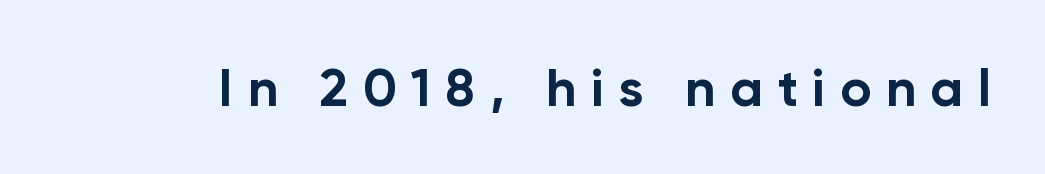
Quick note: underline off. To sum up the face: it is a sans, with no serifs. These words are printed bold, with thick strokes throughout. Character widths vary here, with narrow letters taking less room than wide ones. Someone cranked the tracking dial way up on this one.
